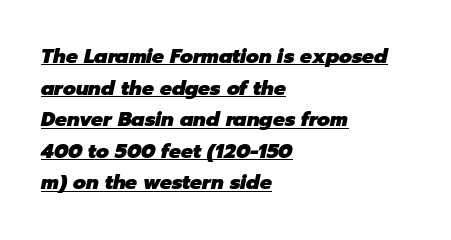
{"italic": "yes", "lean": "right", "slant_degrees": 12, "bold": "yes", "underline": "yes", "align": "left", "line_spacing": "normal", "line_spacing_ratio": 1.58, "letter_spacing": "normal", "letter_spacing_em": 0.0, "glyph_px": 20}
